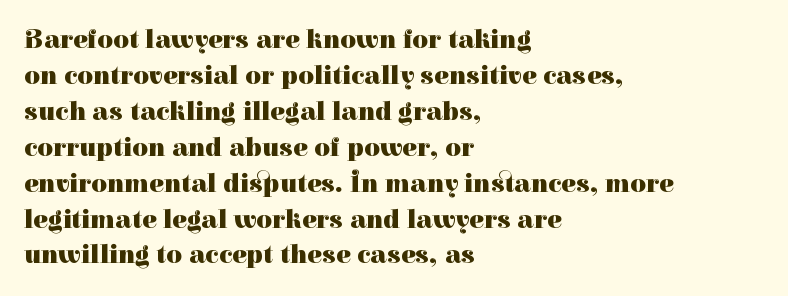
Is there much room between lines? A standard amount, neither cramped nor airy. This rendering features lettering with no underline. The typography opts for an upright posture over an oblique one. Standard letterfit; no display-style spreading of the glyphs. Line starts are locked; line ends wander. Heavy-handed strokes throughout: this text is bold.
